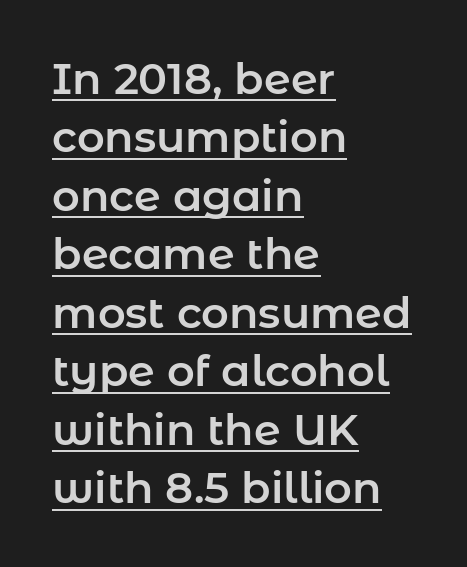
The image shows 43 px sans-serif type, upright; set left-aligned, normal line spacing (1.36x), normal letter spacing, underlined; low stroke contrast and a medium x-height.
